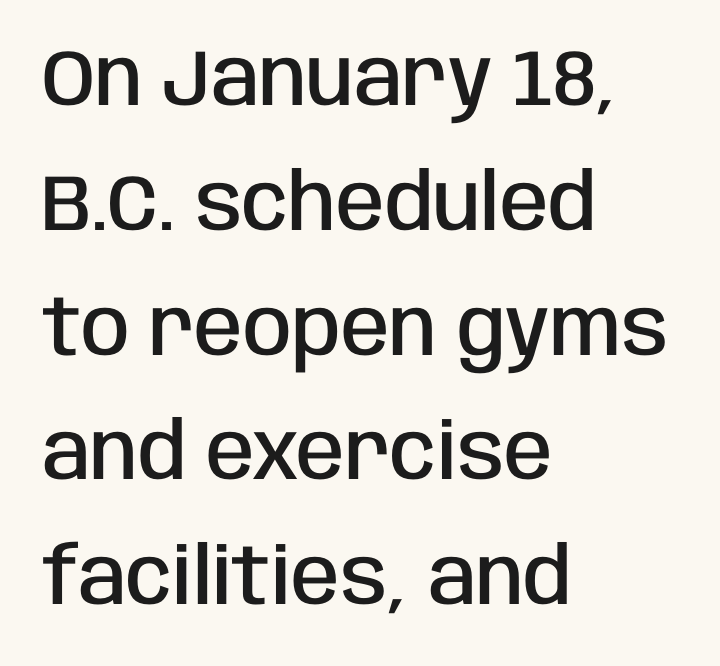
Each glyph is drawn with semibold strokes, heavier than normal yet not fully bold. These lines are rendered in a variable-pitch font. Anything drawn beneath the words? Only blank space. What's the leading like? Ordinary, nothing unusual. Notice how the passage keeps a crisp vertical edge on the left only.
